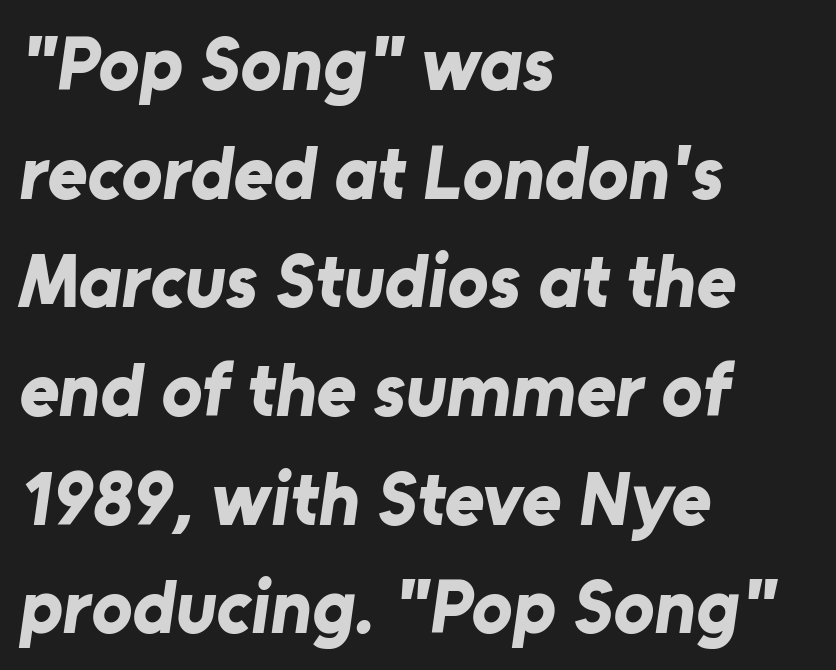
{"serif": "no", "bold": "yes", "weight": "bold", "width": "normal", "stroke_contrast": "low", "x_height": "medium", "monospaced": "no", "underline": "no", "align": "left", "line_spacing": "normal", "line_spacing_ratio": 1.43, "letter_spacing": "normal", "letter_spacing_em": 0.0, "glyph_px": 76}
